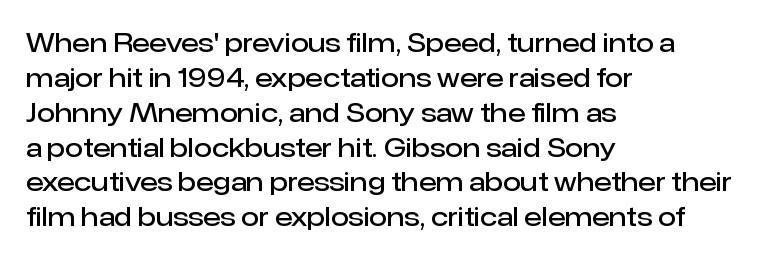
Q: Is the text bold? A: Semi-bold.
Q: Is the text italic (slanted)? A: No, it is upright.
Q: Is the text underlined? A: No.
Q: How is the paragraph aligned? A: Left-aligned.
Q: Is the spacing between letters normal or unusually wide? A: Normal.
Q: Is the spacing between lines tight, normal or loose? A: Normal.
